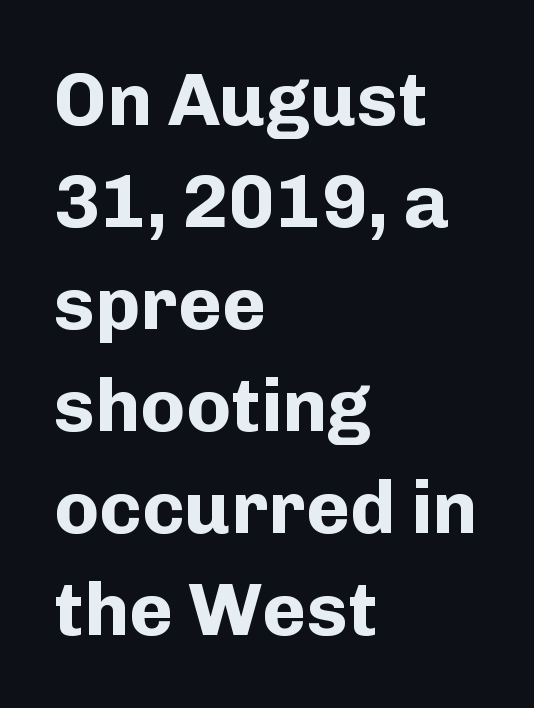
The image shows 75 px bold sans-serif type, upright; set left-aligned, normal line spacing (1.36x), normal letter spacing, not underlined; low stroke contrast and a medium x-height.
